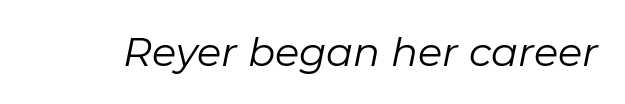
The image shows 40 px regular-weight type, italic (leaning right); set normal letter spacing, not underlined; low stroke contrast and a medium x-height.
